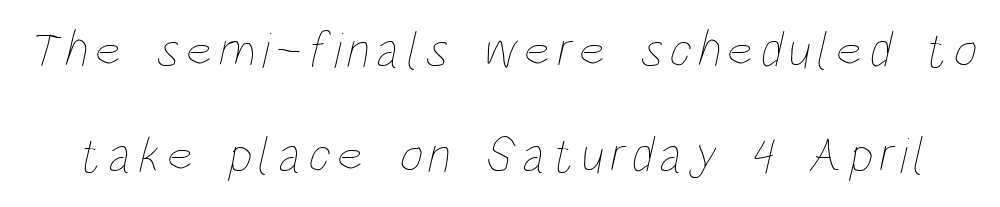
{"bold": "no", "weight": "thin", "width": "condensed", "stroke_contrast": "low", "x_height": "large", "monospaced": "no", "underline": "no", "line_spacing": "loose", "line_spacing_ratio": 2.05, "glyph_px": 51}
